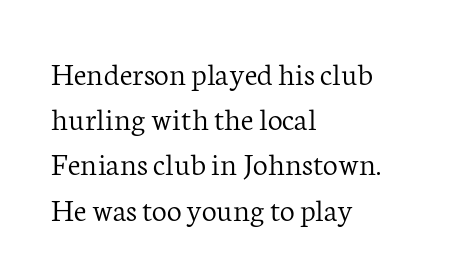
Is the block centered? No — it sits flush against the left margin. Descender tails drop into unmarked territory. Is the letter spacing exaggerated? No — it looks like the ordinary default. Check where the strokes stop: tiny serifs finish them off.
